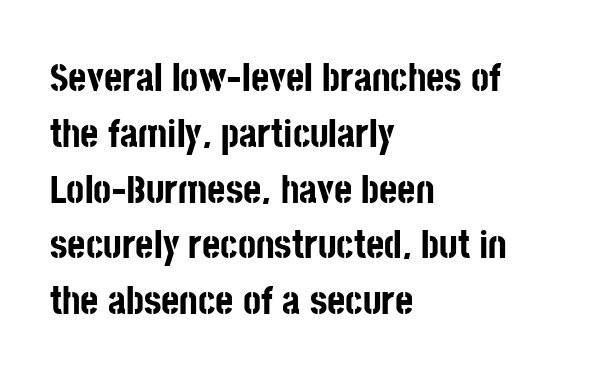
The image shows 39 px bold, condensed sans-serif type, upright; set left-aligned, normal line spacing (1.43x), normal letter spacing, not underlined; low stroke contrast and a large x-height.
